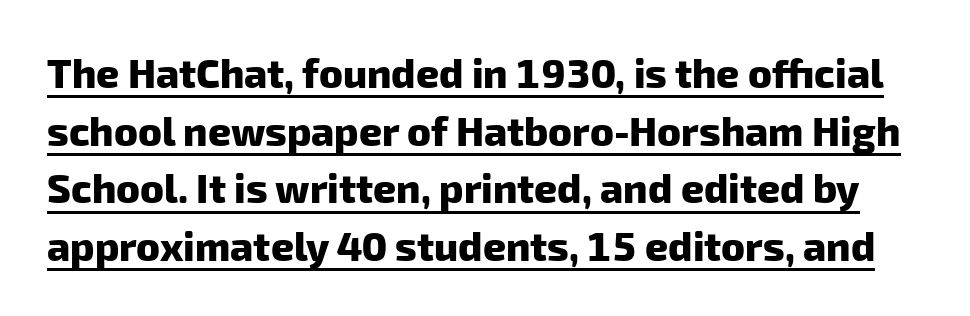
Notice how a bar underscores the lettering throughout. Leading: standard. Is this a fixed-width face? No — the glyphs have proportional, varying widths. The rendering shows plain stroke endings on the letterforms — a sans-serif design. Typographic density is high because the face is bold.
